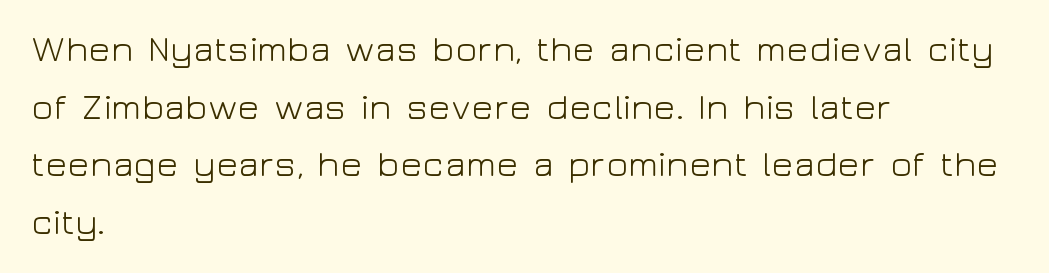
Q: Is the text bold? A: No.
Q: Is the text italic (slanted)? A: No, it is upright.
Q: Is the typeface a serif or a sans-serif typeface? A: Sans-serif.
Q: Is the text underlined? A: No.
Q: How is the paragraph aligned? A: Left-aligned.
Q: Is the spacing between letters normal or unusually wide? A: Normal.
Q: Is the spacing between lines tight, normal or loose? A: Normal.
Q: Width (condensed, normal, or wide)? A: Wide.
Q: Stroke contrast? A: Low.
Q: x-height? A: Medium.
Q: Monospaced? A: No.
